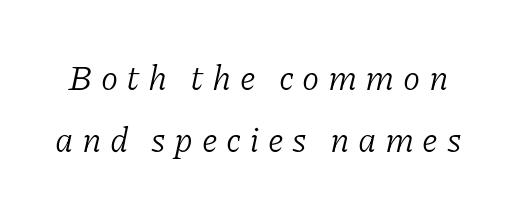
The image shows 35 px light serif type, italic (leaning right); set line spacing 1.77x, unusually wide letter spacing (+0.24 em), not underlined; low stroke contrast and a medium x-height.
